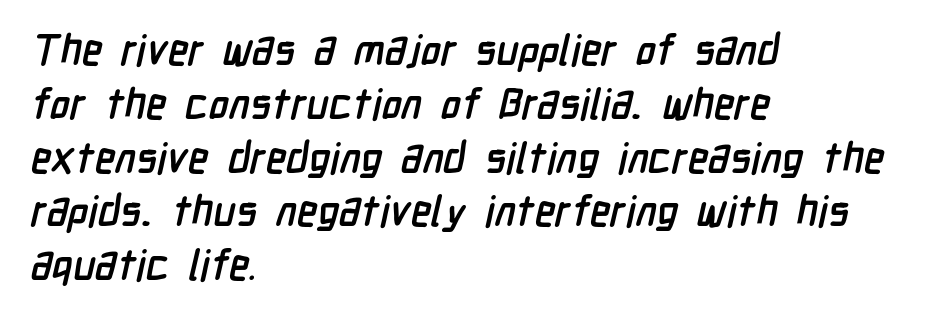
The image shows 42 px semibold, condensed sans-serif type; set left-aligned, normal line spacing (1.28x), normal letter spacing, not underlined; low stroke contrast and a medium x-height.
